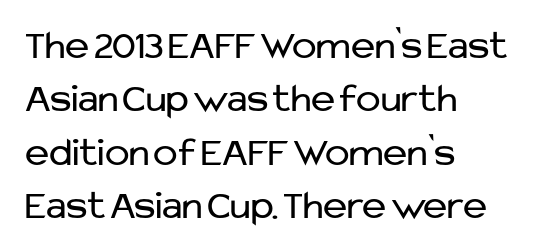
In terms of posture, this sample is upright. One glance says typical: line gaps are just what's usual. Type without underlining. The passage is arranged the way most books set body copy — flush left. This sample uses plain, unmodified letter spacing. Weight class: somewhere from thin through regular.
